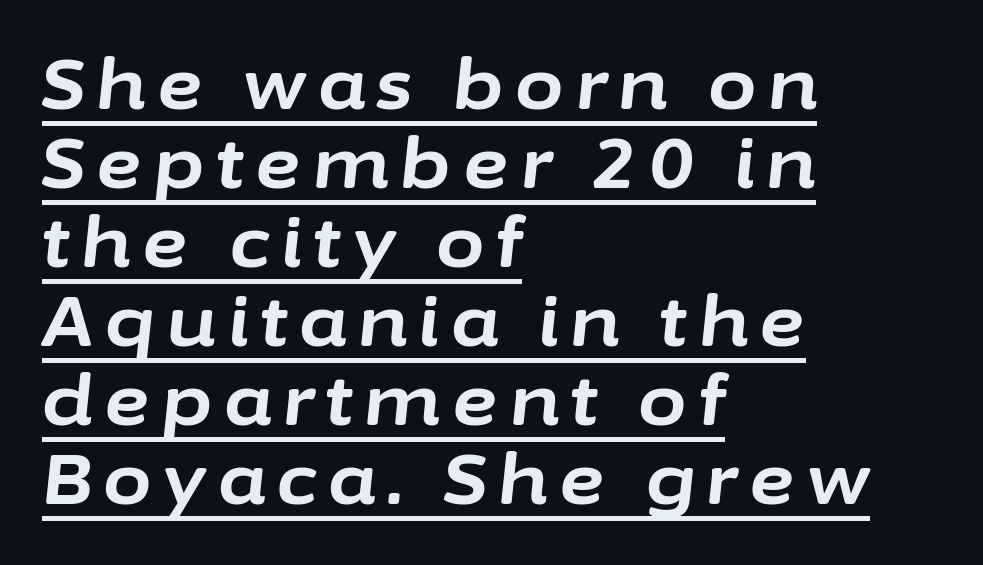
The image shows 70 px bold type, italic (leaning right); set left-aligned, tight line spacing (1.13x), underlined; low stroke contrast and a medium x-height.
